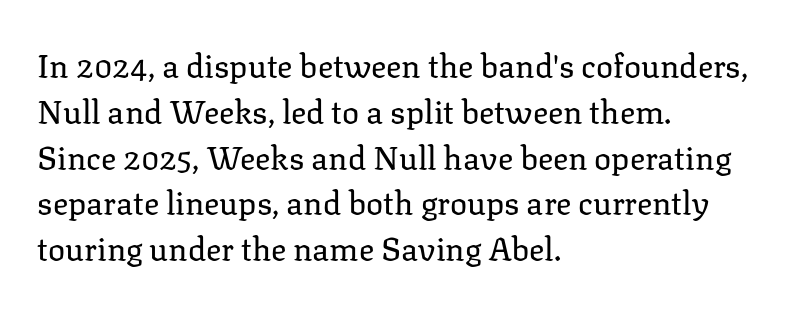
No extra ink here — the face is not bold. This is serif lettering, the kind often seen in printed books. Lines of text with bare space underneath. Honestly, the row spacing looks completely unremarkable. The gaps between neighbouring characters are ordinary and unremarkable.
